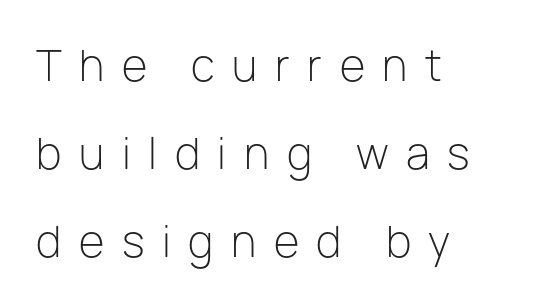
Q: Is the text bold? A: No.
Q: Is the text italic (slanted)? A: No, it is upright.
Q: Is the typeface a serif or a sans-serif typeface? A: Sans-serif.
Q: Is the text underlined? A: No.
Q: How is the paragraph aligned? A: Left-aligned.
Q: Is the spacing between letters normal or unusually wide? A: Unusually wide.
Q: Is the spacing between lines tight, normal or loose? A: Loose.
Q: Width (condensed, normal, or wide)? A: Normal.
Q: Stroke contrast? A: Low.
Q: x-height? A: Medium.
Q: Monospaced? A: No.
